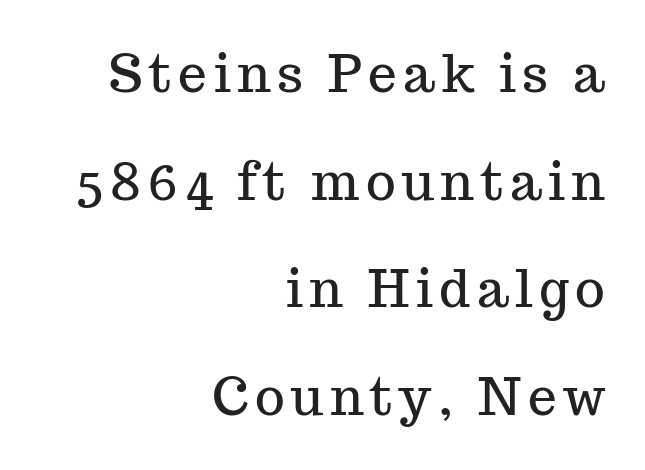
{"serif": "yes", "italic": "no", "width": "normal", "stroke_contrast": "medium", "x_height": "medium", "monospaced": "no", "underline": "no", "align": "right", "line_spacing": "loose", "line_spacing_ratio": 2.11, "glyph_px": 51}
